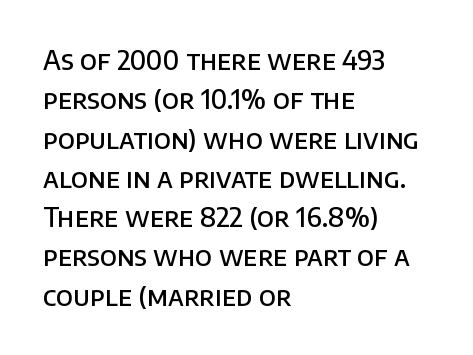
Q: Is the text bold? A: Semi-bold.
Q: Is the text italic (slanted)? A: No, it is upright.
Q: Is the text underlined? A: No.
Q: How is the paragraph aligned? A: Left-aligned.
Q: Is the spacing between letters normal or unusually wide? A: Normal.
Q: Is the spacing between lines tight, normal or loose? A: Normal.
